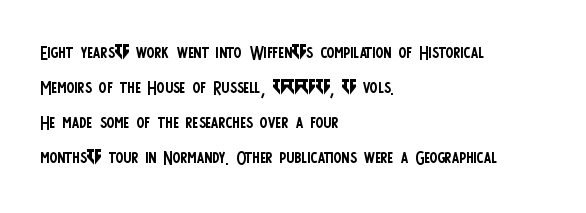
Q: Is the text bold? A: No.
Q: Is the text italic (slanted)? A: No, it is upright.
Q: Is the text underlined? A: No.
Q: How is the paragraph aligned? A: Left-aligned.
Q: Is the spacing between letters normal or unusually wide? A: Normal.
Q: Is the spacing between lines tight, normal or loose? A: Normal.
